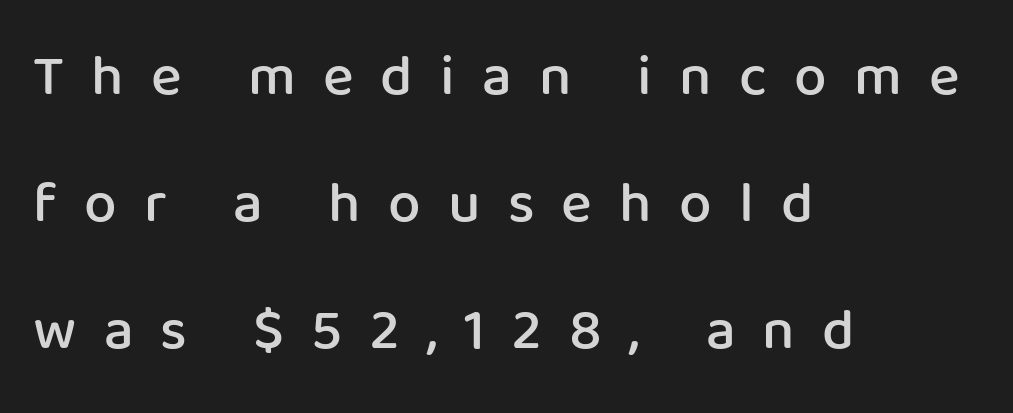
The image shows 58 px semibold sans-serif type, upright; set left-aligned, loose line spacing (2.19x), unusually wide letter spacing (+0.47 em), not underlined; low stroke contrast and a medium x-height.
